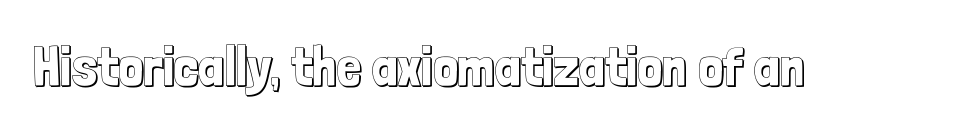
{"italic": "no", "width": "condensed", "x_height": "medium", "monospaced": "no", "underline": "no", "letter_spacing": "normal", "letter_spacing_em": 0.0, "glyph_px": 55}
